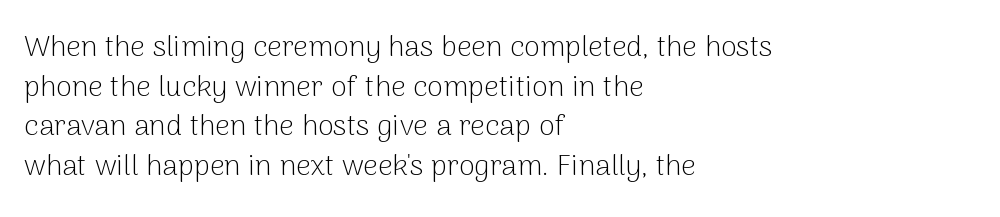
Q: Is the text bold? A: No.
Q: Is the text italic (slanted)? A: No, it is upright.
Q: Is the typeface a serif or a sans-serif typeface? A: Sans-serif.
Q: Is the text underlined? A: No.
Q: How is the paragraph aligned? A: Left-aligned.
Q: Is the spacing between letters normal or unusually wide? A: Normal.
Q: Is the spacing between lines tight, normal or loose? A: Normal.
Q: Width (condensed, normal, or wide)? A: Normal.
Q: Stroke contrast? A: Low.
Q: x-height? A: Medium.
Q: Monospaced? A: No.
